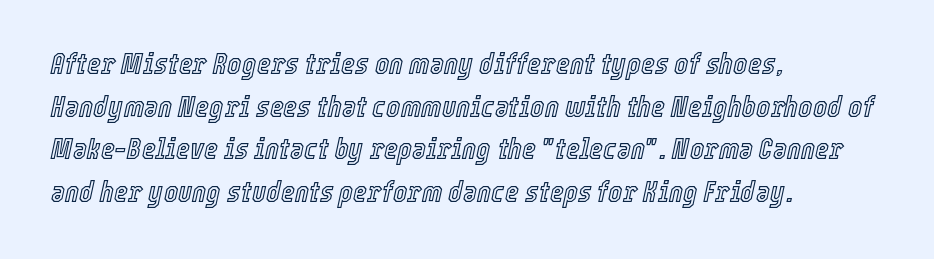
The image shows 30 px condensed type, italic (leaning right); set left-aligned, normal line spacing (1.42x), normal letter spacing, not underlined; a medium x-height.
